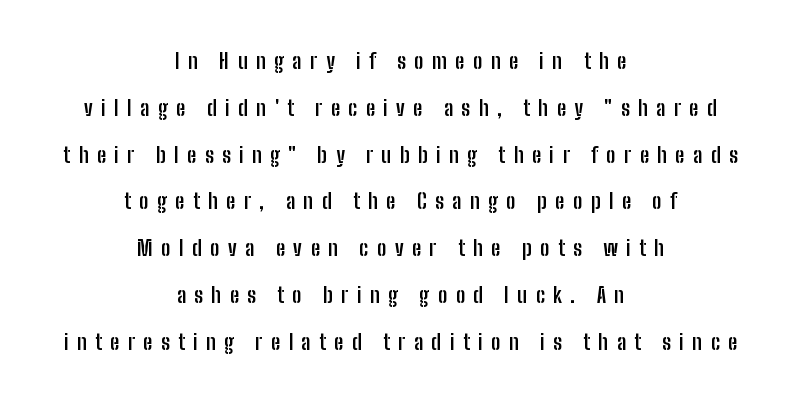
{"italic": "no", "bold": "yes", "underline": "no", "align": "center", "line_spacing": "loose", "line_spacing_ratio": 2.23, "letter_spacing": "wide", "letter_spacing_em": 0.4, "glyph_px": 21}
